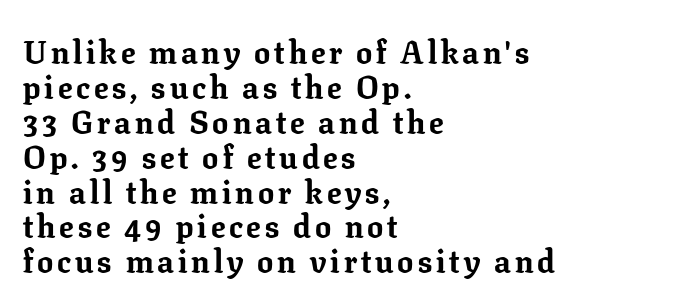
The image shows 32 px bold serif type, upright; set left-aligned, tight line spacing (1.09x), not underlined; low stroke contrast and a medium x-height.
